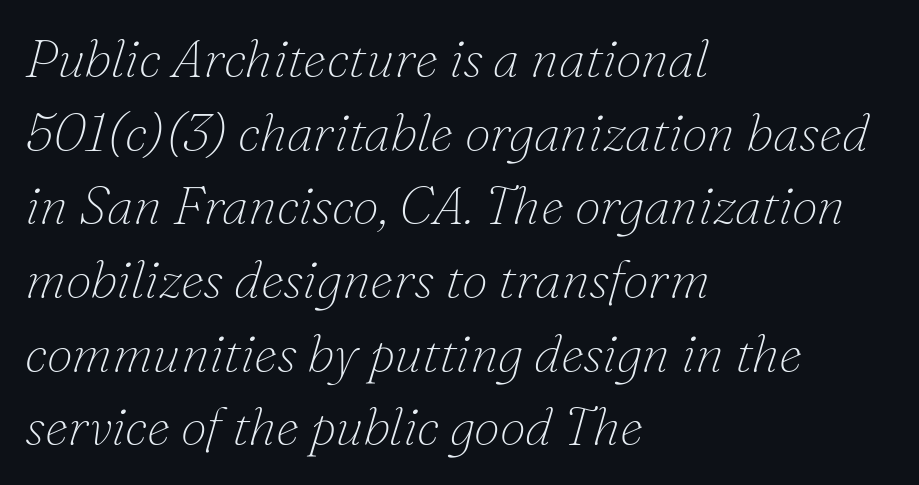
A typesetter would call this zero additional tracking. The letters advance in unequal steps, a hallmark of proportional type. The rendering shows small feet on the letterforms — a serif design. This sample is left-justified, so line endings fall wherever the words run out.
